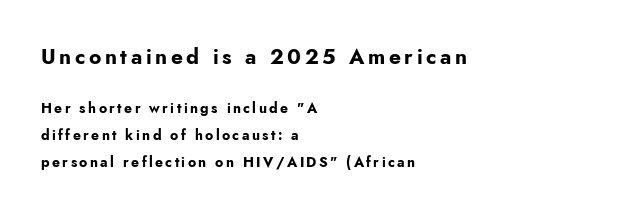
Q: Is the text bold? A: Yes.
Q: Is the text italic (slanted)? A: No, it is upright.
Q: Is the text underlined? A: No.
Q: How is the paragraph aligned? A: Left-aligned.
Q: Is the spacing between lines tight, normal or loose? A: Loose.
Q: Which block of text is set in a larger size, the first (top) or the second (bottom)? A: The first (top) one.
